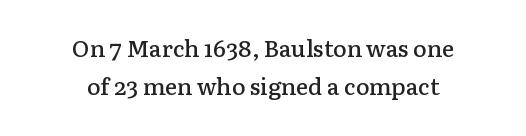
Q: Is the text bold? A: Semi-bold.
Q: Is the text italic (slanted)? A: No, it is upright.
Q: Is the text underlined? A: No.
Q: How is the paragraph aligned? A: Centered.
Q: Is the spacing between letters normal or unusually wide? A: Normal.
Q: Is the spacing between lines tight, normal or loose? A: Normal.
